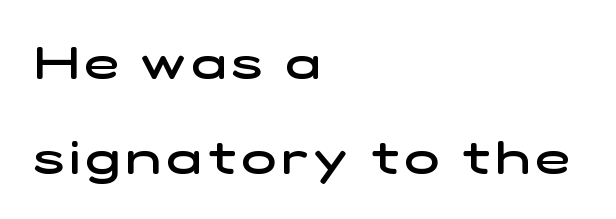
Which margin do the lines hug? The left one — the right edge is uneven. Horizontal bands of white between lines are thick stripes. The glyphs have the mass of a demibold cut, below bold. Plain, unruled lines of type.
